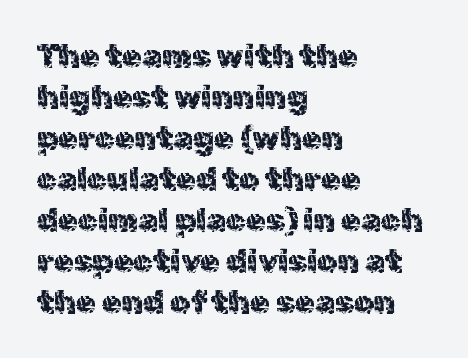
{"serif": "no", "italic": "no", "width": "normal", "x_height": "medium", "monospaced": "no", "underline": "no", "align": "left", "line_spacing": "normal", "line_spacing_ratio": 1.28, "letter_spacing": "normal", "letter_spacing_em": 0.0, "glyph_px": 32}
